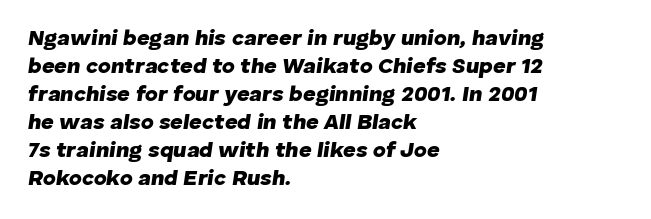
Q: Is the text bold? A: Yes.
Q: Is the text italic (slanted)? A: Yes, it leans right by about 8 degrees.
Q: Is the text underlined? A: No.
Q: How is the paragraph aligned? A: Left-aligned.
Q: Is the spacing between letters normal or unusually wide? A: Normal.
Q: Is the spacing between lines tight, normal or loose? A: Normal.
